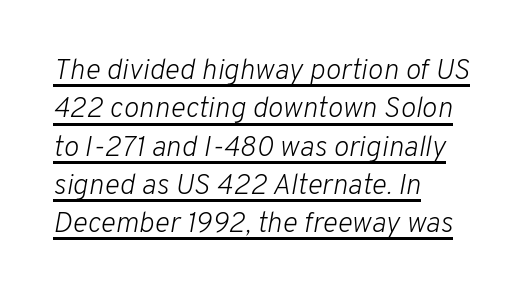
Q: Is the text bold? A: No.
Q: Is the text italic (slanted)? A: Yes, it leans right by about 10 degrees.
Q: Is the text underlined? A: Yes.
Q: How is the paragraph aligned? A: Left-aligned.
Q: Is the spacing between letters normal or unusually wide? A: Normal.
Q: Is the spacing between lines tight, normal or loose? A: Normal.
Q: Width (condensed, normal, or wide)? A: Normal.
Q: Stroke contrast? A: Low.
Q: x-height? A: Medium.
Q: Monospaced? A: No.
